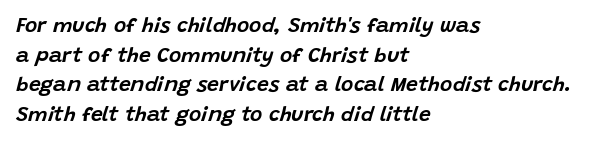
{"italic": "yes", "lean": "right", "slant_degrees": 15, "underline": "no", "align": "left", "line_spacing": "normal", "line_spacing_ratio": 1.41, "letter_spacing": "normal", "letter_spacing_em": 0.0, "glyph_px": 21}
